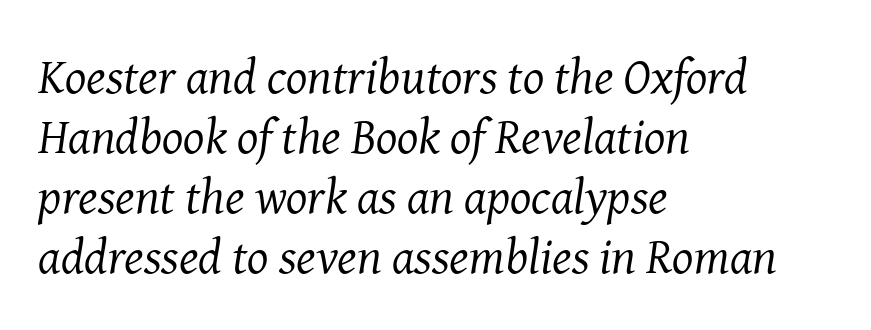
Q: Is the text bold? A: No.
Q: Is the text italic (slanted)? A: Yes, it leans right by about 8 degrees.
Q: Is the typeface a serif or a sans-serif typeface? A: Serif.
Q: Is the text underlined? A: No.
Q: How is the paragraph aligned? A: Left-aligned.
Q: Is the spacing between letters normal or unusually wide? A: Normal.
Q: Width (condensed, normal, or wide)? A: Normal.
Q: Stroke contrast? A: Medium.
Q: x-height? A: Medium.
Q: Monospaced? A: No.
